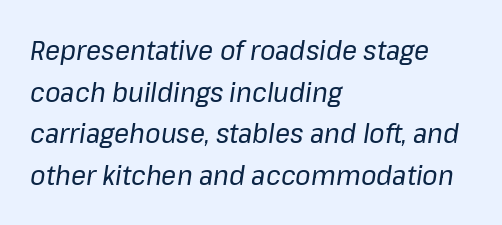
Q: Is the text bold? A: No.
Q: Is the text italic (slanted)? A: Yes, it leans right by about 8 degrees.
Q: Is the text underlined? A: No.
Q: How is the paragraph aligned? A: Left-aligned.
Q: Is the spacing between letters normal or unusually wide? A: Normal.
Q: Is the spacing between lines tight, normal or loose? A: Normal.
Q: Width (condensed, normal, or wide)? A: Normal.
Q: Stroke contrast? A: Low.
Q: x-height? A: Medium.
Q: Monospaced? A: No.
